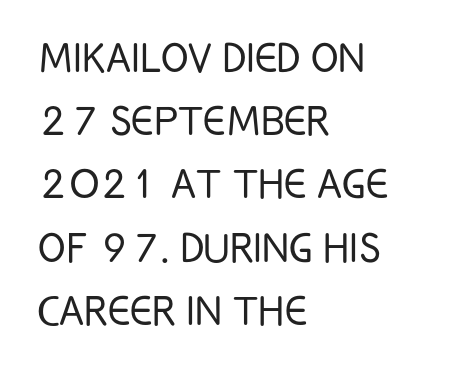
Q: Is the text bold? A: No.
Q: Is the text italic (slanted)? A: No, it is upright.
Q: Is the typeface a serif or a sans-serif typeface? A: Sans-serif.
Q: Is the text underlined? A: No.
Q: How is the paragraph aligned? A: Left-aligned.
Q: Is the spacing between letters normal or unusually wide? A: Normal.
Q: Width (condensed, normal, or wide)? A: Condensed.
Q: Stroke contrast? A: Low.
Q: x-height? A: Large.
Q: Monospaced? A: No.
